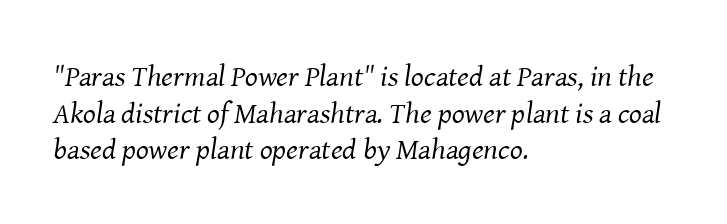
Looking at the ascenders, they clearly lean. Stroke thickness stays within the range of a standard reading face or lighter. Here the designer chose a conventional face with non-uniform glyph widths. Plain, unruled lines of type. A student would call this left alignment; a typographer would say flush left, rag right.
